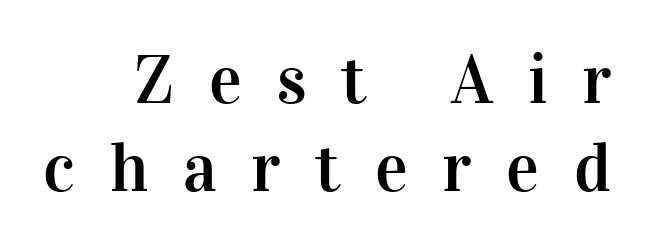
{"serif": "yes", "italic": "no", "width": "normal", "stroke_contrast": "high", "x_height": "medium", "monospaced": "no", "underline": "no", "line_spacing": "normal", "line_spacing_ratio": 1.27, "letter_spacing": "wide", "letter_spacing_em": 0.5, "glyph_px": 69}
